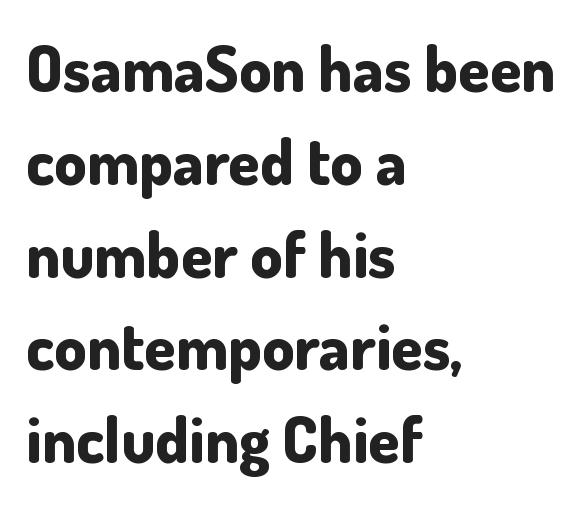
Q: Is the text bold? A: Yes.
Q: Is the text italic (slanted)? A: No, it is upright.
Q: Is the typeface a serif or a sans-serif typeface? A: Sans-serif.
Q: Is the text underlined? A: No.
Q: How is the paragraph aligned? A: Left-aligned.
Q: Is the spacing between letters normal or unusually wide? A: Normal.
Q: Is the spacing between lines tight, normal or loose? A: Normal.
Q: Width (condensed, normal, or wide)? A: Normal.
Q: Stroke contrast? A: Low.
Q: x-height? A: Small.
Q: Monospaced? A: No.
